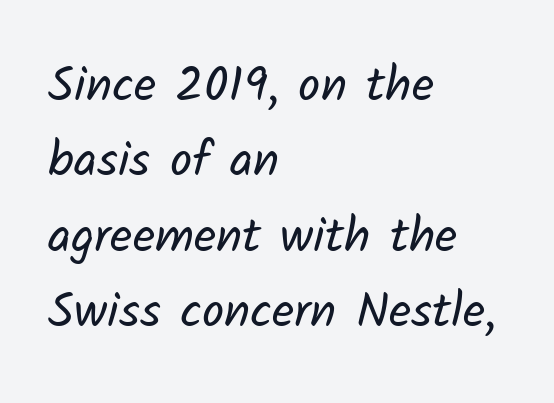
The image shows 49 px regular-weight sans-serif type; set left-aligned, normal line spacing (1.54x), normal letter spacing, not underlined; low stroke contrast and a medium x-height.
